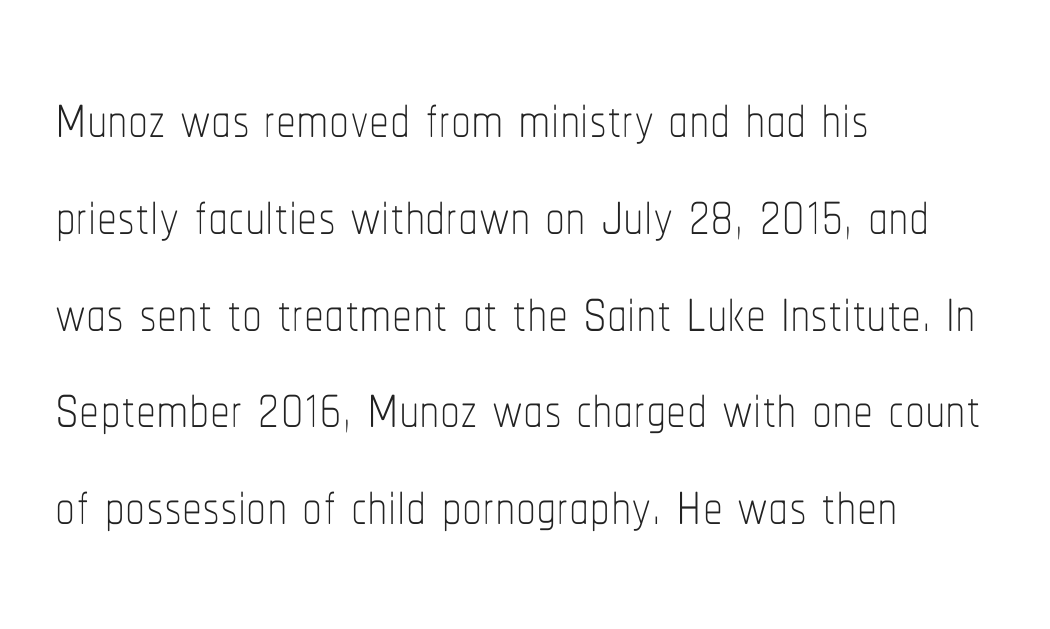
The image shows 80 px thin, condensed type, upright; set left-aligned, line spacing 1.21x, normal letter spacing, not underlined; low stroke contrast and a medium x-height.
